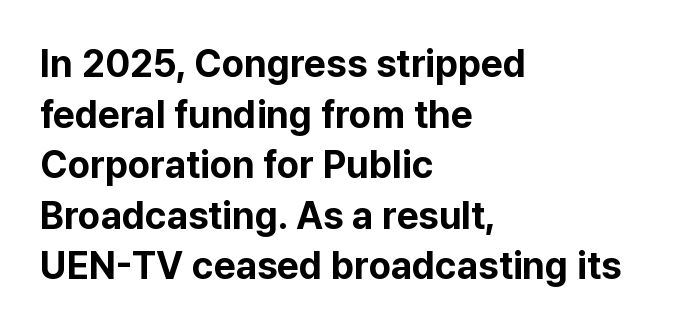
Q: Is the text bold? A: Yes.
Q: Is the text italic (slanted)? A: No, it is upright.
Q: Is the typeface a serif or a sans-serif typeface? A: Sans-serif.
Q: Is the text underlined? A: No.
Q: How is the paragraph aligned? A: Left-aligned.
Q: Is the spacing between letters normal or unusually wide? A: Normal.
Q: Is the spacing between lines tight, normal or loose? A: Normal.
Q: Width (condensed, normal, or wide)? A: Normal.
Q: Stroke contrast? A: Low.
Q: x-height? A: Medium.
Q: Monospaced? A: No.
